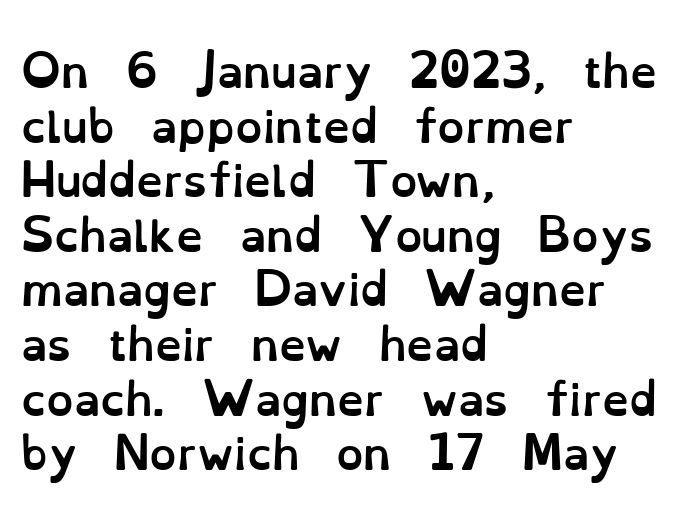
Q: Is the text bold? A: Yes.
Q: Is the text italic (slanted)? A: No, it is upright.
Q: Is the text underlined? A: No.
Q: How is the paragraph aligned? A: Left-aligned.
Q: Is the spacing between letters normal or unusually wide? A: Normal.
Q: Is the spacing between lines tight, normal or loose? A: Normal.
Q: Width (condensed, normal, or wide)? A: Normal.
Q: Stroke contrast? A: Low.
Q: x-height? A: Small.
Q: Monospaced? A: No.
